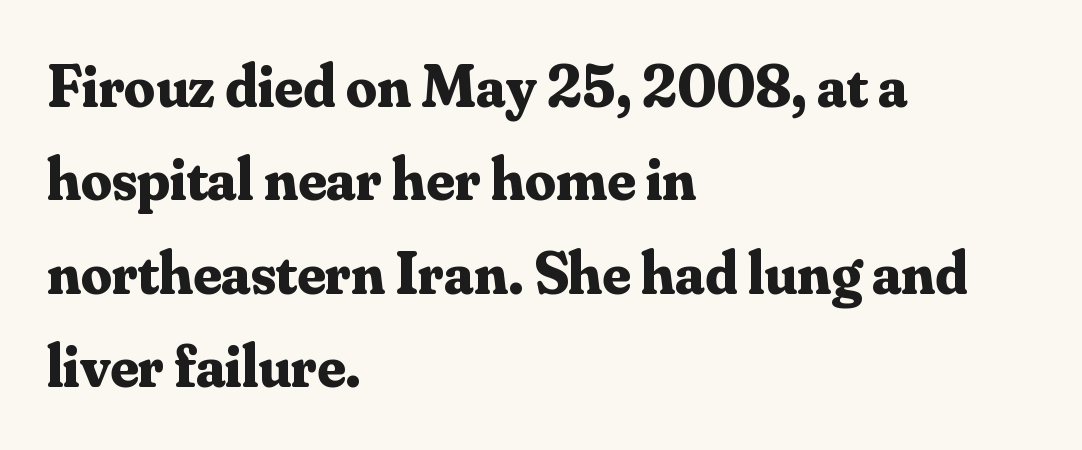
The image shows 61 px bold serif type, upright; set left-aligned, normal line spacing (1.53x), normal letter spacing, not underlined; medium stroke contrast and a small x-height.
